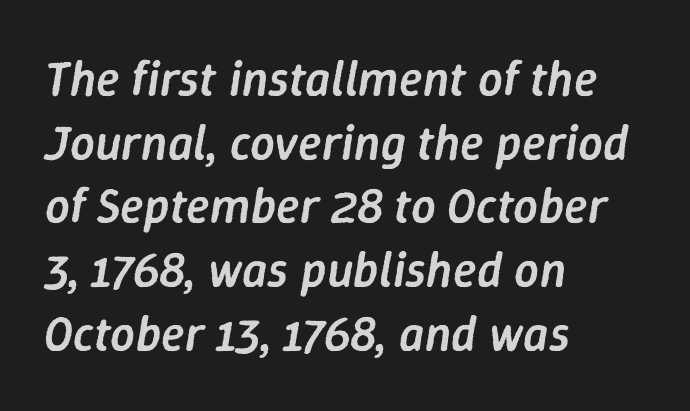
The image shows 49 px semibold type, italic (leaning right); set left-aligned, normal line spacing (1.3x), normal letter spacing, not underlined; low stroke contrast and a medium x-height.
